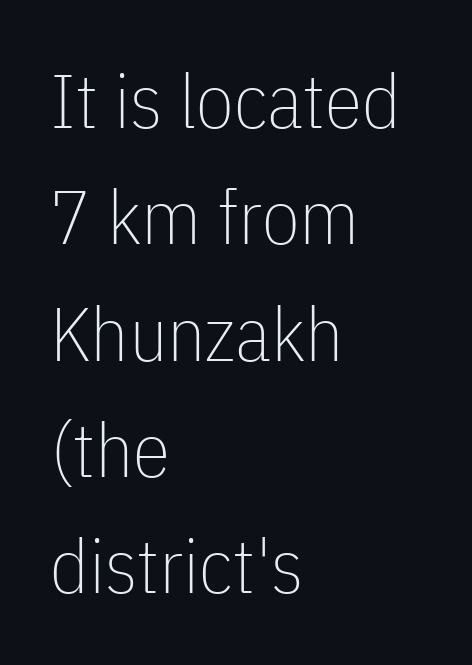
The image shows 76 px thin, condensed sans-serif type, upright; set left-aligned, normal line spacing (1.53x), normal letter spacing, not underlined; low stroke contrast and a medium x-height.
